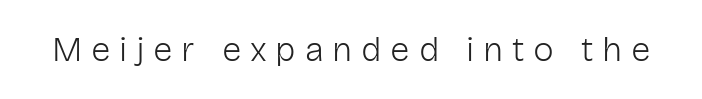
The image shows 35 px light sans-serif type, upright; set unusually wide letter spacing (+0.25 em), not underlined; low stroke contrast and a medium x-height.
